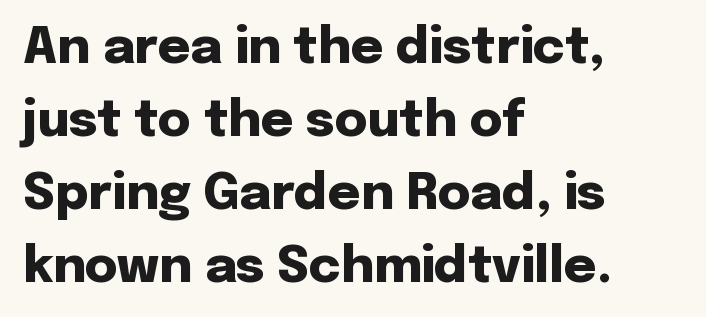
{"serif": "no", "italic": "no", "bold": "yes", "weight": "heavy", "width": "normal", "stroke_contrast": "low", "x_height": "medium", "monospaced": "no", "underline": "no", "align": "left", "line_spacing": "normal", "line_spacing_ratio": 1.46, "letter_spacing": "normal", "letter_spacing_em": 0.0, "glyph_px": 50}
